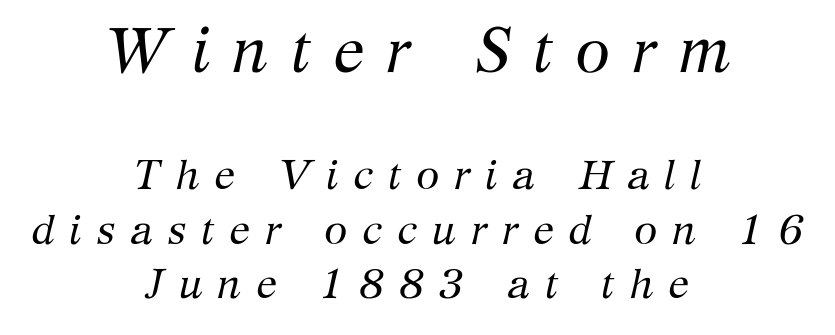
Whoever set this chose a conventional vertical rhythm. Here the glyphs are tracked loosely, breaking word shapes into spaced letters. Think of a printed novel: that variable character pitch is what you see here. Slanted lettering throughout. Any mark beneath the type? The region is blank.
